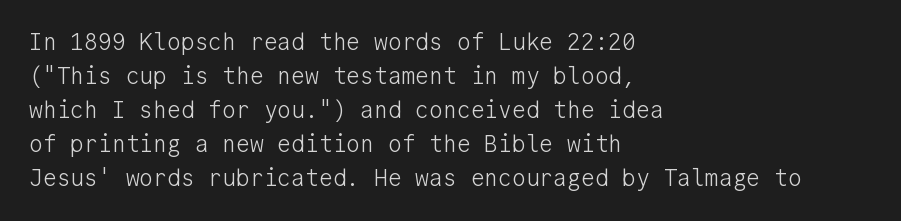
Q: Is the text bold? A: No.
Q: Is the text italic (slanted)? A: No, it is upright.
Q: Is the text underlined? A: No.
Q: How is the paragraph aligned? A: Left-aligned.
Q: Is the spacing between letters normal or unusually wide? A: Normal.
Q: Is the spacing between lines tight, normal or loose? A: Normal.
